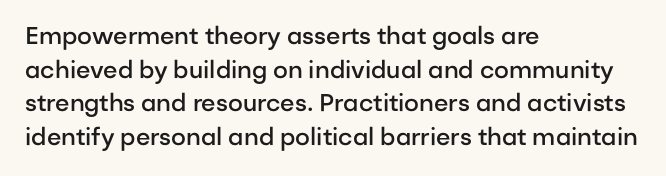
Tall strokes in this sample are plumb rather than angled. Honestly, the letter spacing is just normal — you wouldn't notice it. The foot of each line stays bare and open. The passage shown is semibold, sitting just below true bold. The space between consecutive lines is moderate.
